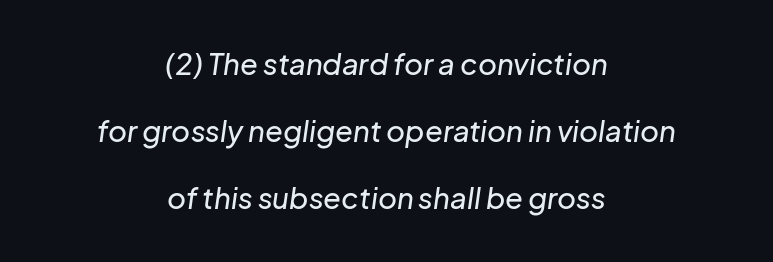
The rag falls on both sides of this text block equally. Notice the wide empty band between every row — that's loose leading. Does extra space separate the letters? No, they use regular spacing. Lines of text with bare space underneath.
